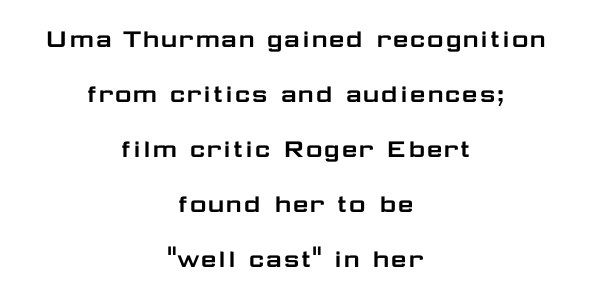
{"serif": "no", "italic": "no", "width": "wide", "stroke_contrast": "low", "x_height": "medium", "monospaced": "no", "underline": "no", "align": "center", "line_spacing": "loose", "line_spacing_ratio": 1.9, "letter_spacing": "normal", "letter_spacing_em": 0.0, "glyph_px": 29}
